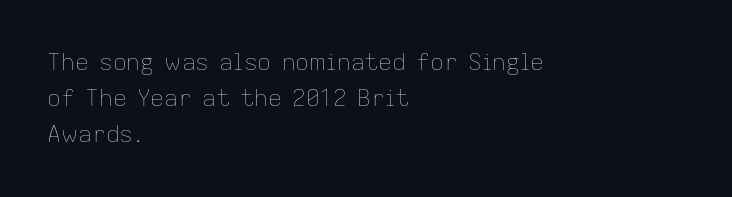
Nothing unusual about the tracking: characters are spaced as the font intends. The typesetter chose a ragged-right arrangement here. Vertical strokes here are truly vertical. In terms of leading, this rendering sits right in the middle.
